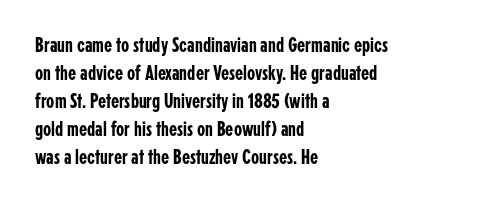
Q: Is the text italic (slanted)? A: No, it is upright.
Q: Is the text underlined? A: No.
Q: How is the paragraph aligned? A: Left-aligned.
Q: Is the spacing between letters normal or unusually wide? A: Normal.
Q: Is the spacing between lines tight, normal or loose? A: Normal.
